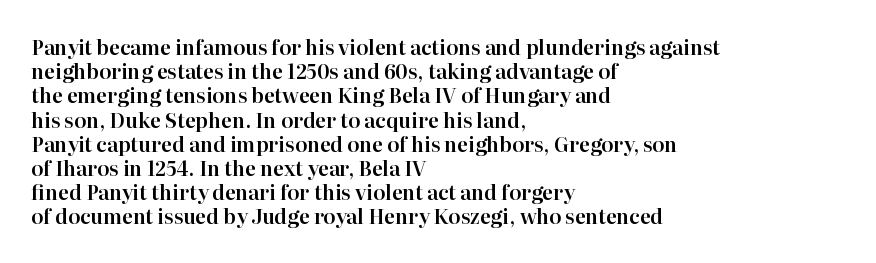
Q: Is the text italic (slanted)? A: No, it is upright.
Q: Is the text underlined? A: No.
Q: How is the paragraph aligned? A: Left-aligned.
Q: Is the spacing between letters normal or unusually wide? A: Normal.
